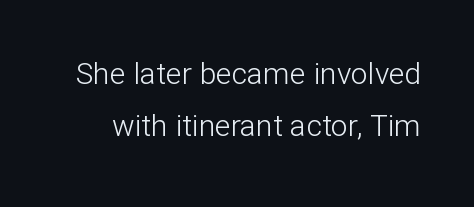
The image shows 30 px light sans-serif type, upright; set line spacing 1.74x, normal letter spacing, not underlined; low stroke contrast and a medium x-height.
